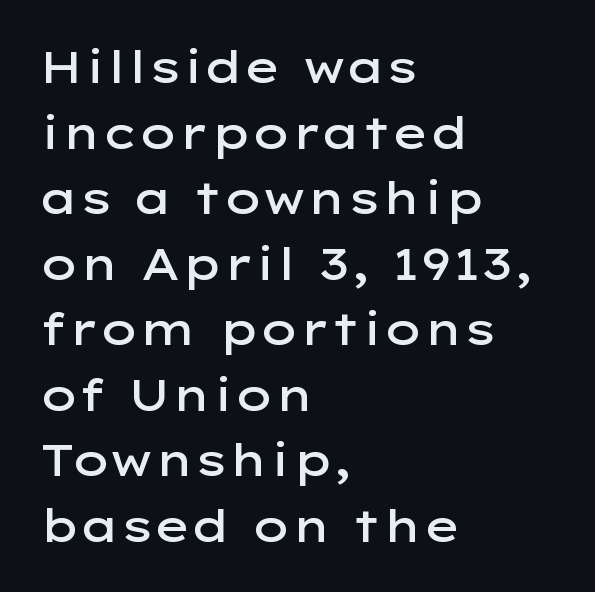
Q: Is the text bold? A: Semi-bold.
Q: Is the text italic (slanted)? A: No, it is upright.
Q: Is the typeface a serif or a sans-serif typeface? A: Sans-serif.
Q: Is the text underlined? A: No.
Q: How is the paragraph aligned? A: Left-aligned.
Q: Is the spacing between letters normal or unusually wide? A: Normal.
Q: Is the spacing between lines tight, normal or loose? A: Normal.
Q: Width (condensed, normal, or wide)? A: Wide.
Q: Stroke contrast? A: Low.
Q: x-height? A: Medium.
Q: Monospaced? A: No.
